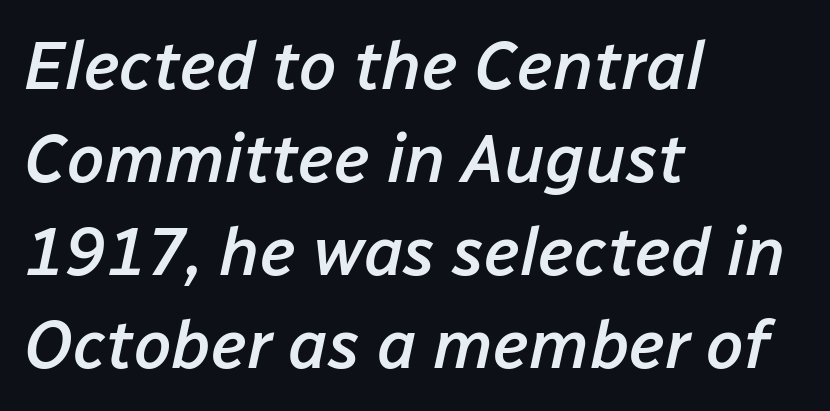
Compared with ordinary roman type, these characters are visibly tilted. Anything drawn beneath the words? Only blank space. Glyph-to-glyph distance matches everyday printed text. A typesetter would call this leading conventional body-copy spacing. Heft: intermediate — a semibold.
